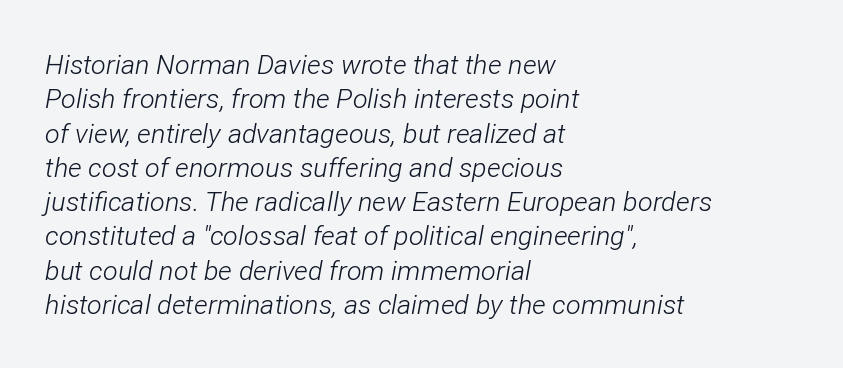
The image shows 27 px text type, italic (leaning right); set left-aligned, normal line spacing (1.27x), normal letter spacing, not underlined.
